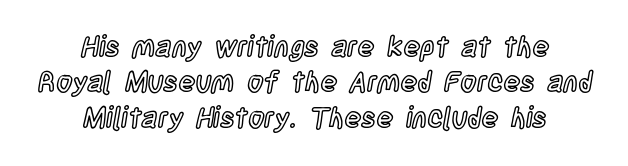
{"width": "condensed", "x_height": "large", "monospaced": "no", "underline": "no", "align": "center", "line_spacing": "normal", "line_spacing_ratio": 1.26, "letter_spacing": "normal", "letter_spacing_em": 0.0, "glyph_px": 28}
